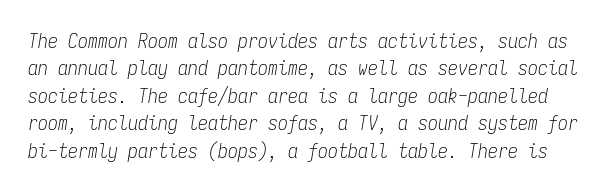
Q: Is the text bold? A: No.
Q: Is the text italic (slanted)? A: Yes, it leans right by about 9 degrees.
Q: Is the text underlined? A: No.
Q: Is the spacing between letters normal or unusually wide? A: Normal.
Q: Is the spacing between lines tight, normal or loose? A: Normal.
